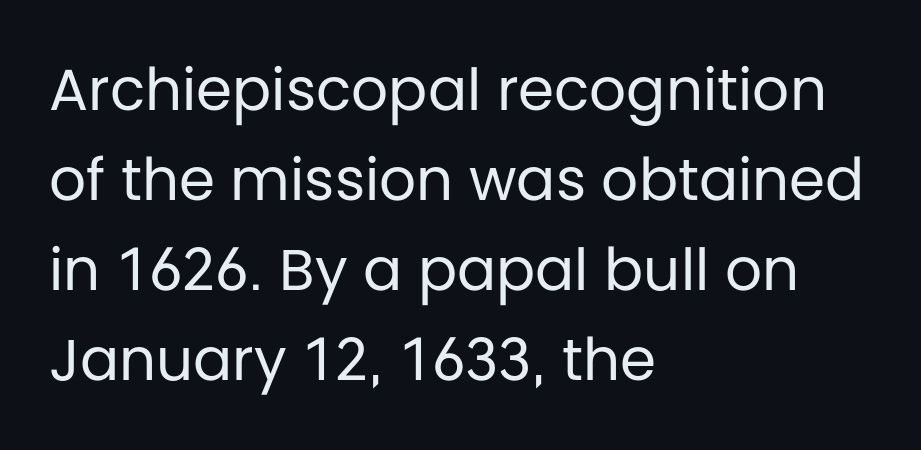
Observe the absence of serifs on each vertical stroke in this sample. Heft: none added — not bold. Is the letter spacing exaggerated? No — it looks like the ordinary default. The text block is weighted toward the left margin, trailing off unevenly rightward. Character widths vary here, with narrow letters taking less room than wide ones.
